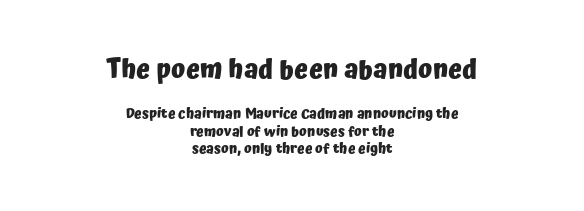
Rows of type keep a routine distance in the vertical direction. The passage shown begins with its larger block and ends with its smaller one. Posture: vertical. Typeset on center — no edge is straight. Type without underlining. The passage shown has conventional tracking throughout.
